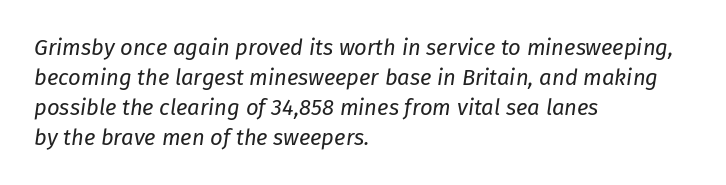
{"italic": "yes", "lean": "right", "slant_degrees": 8, "bold": "no", "underline": "no", "align": "left", "line_spacing": "normal", "line_spacing_ratio": 1.36, "letter_spacing": "normal", "letter_spacing_em": 0.0, "glyph_px": 22}
